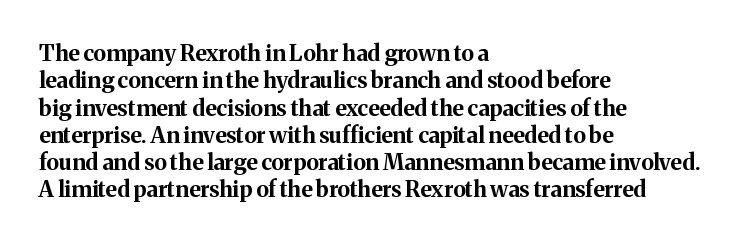
Q: Is the text bold? A: Yes.
Q: Is the text italic (slanted)? A: No, it is upright.
Q: Is the text underlined? A: No.
Q: How is the paragraph aligned? A: Left-aligned.
Q: Is the spacing between letters normal or unusually wide? A: Normal.
